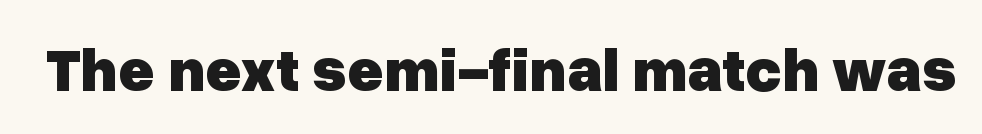
Letters rest on an invisible, unmarked baseline. This is the regular roman posture of the typeface. Heavy-handed strokes throughout: this text is bold. The letters sit at their default tracking, neither squeezed nor spread. Note the varied advance widths — an 'i' is clearly narrower than an 'm'. The font family rendered here belongs to the sans-serif group.
